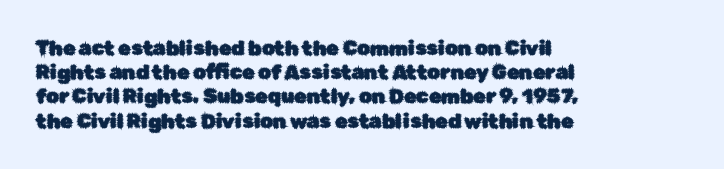
If you drew a line through each stem, it would be perfectly vertical. The line texture is even and compact thanks to regular tracking. Which margin do the lines hug? The left one — the right edge is uneven. Letters rest on an invisible, unmarked baseline.
